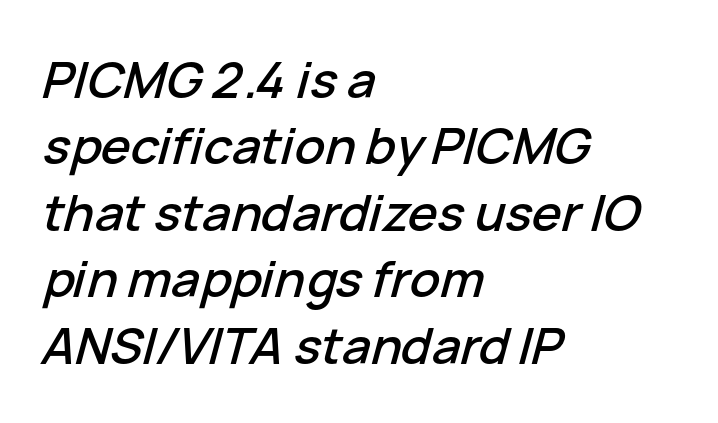
{"italic": "yes", "lean": "right", "slant_degrees": 15, "width": "normal", "stroke_contrast": "low", "x_height": "medium", "monospaced": "no", "underline": "no", "align": "left", "line_spacing": "normal", "line_spacing_ratio": 1.33, "letter_spacing": "normal", "letter_spacing_em": 0.0, "glyph_px": 50}
